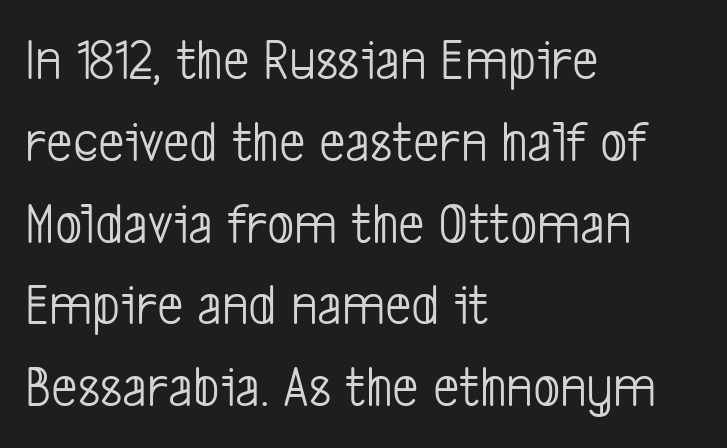
Each letter's strokes conclude bluntly, with no projecting serifs. Stems and bowls with no extra thickness — not bold. These lines are set flush left with a ragged right edge. Glance below the letters and you will spot only blank space.
